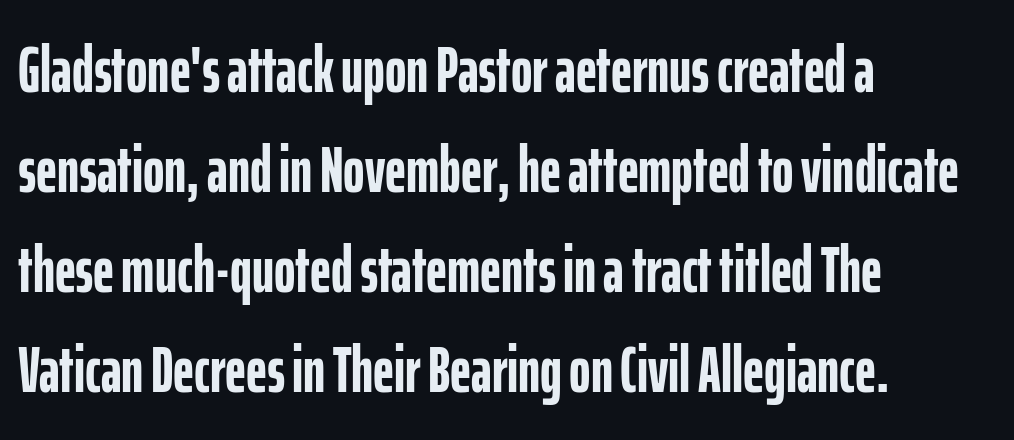
Students, note that the glyphs here touch the page at normal intervals. Do the letters lean? They stand straight. Lines of text with bare space underneath. This sample keeps an unexceptional amount of space between lines. Here the designer chose a conventional face with non-uniform glyph widths. The rendering shows plain stroke endings on the letterforms — a sans-serif design.
